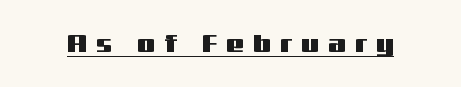
{"italic": "no", "underline": "yes", "letter_spacing": "wide", "letter_spacing_em": 0.37, "glyph_px": 25}
